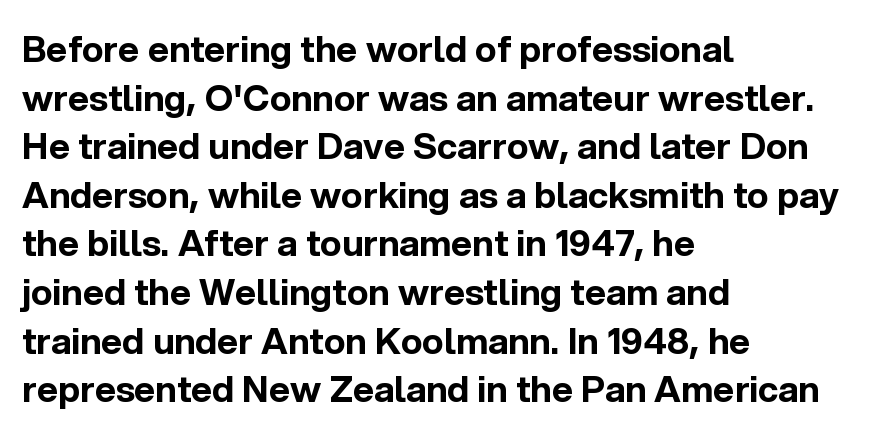
Q: Is the text bold? A: Yes.
Q: Is the text italic (slanted)? A: No, it is upright.
Q: Is the typeface a serif or a sans-serif typeface? A: Sans-serif.
Q: Is the text underlined? A: No.
Q: How is the paragraph aligned? A: Left-aligned.
Q: Is the spacing between letters normal or unusually wide? A: Normal.
Q: Is the spacing between lines tight, normal or loose? A: Normal.
Q: Width (condensed, normal, or wide)? A: Normal.
Q: x-height? A: Medium.
Q: Monospaced? A: No.
